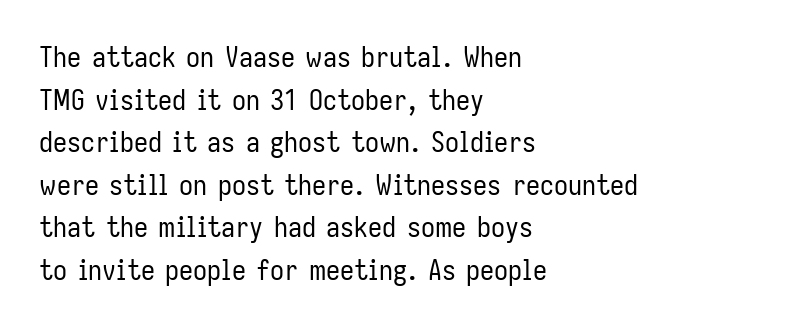
The image shows 28 px regular-weight, condensed sans-serif type, upright; set left-aligned, normal line spacing (1.52x), normal letter spacing, not underlined; low stroke contrast and a medium x-height.
